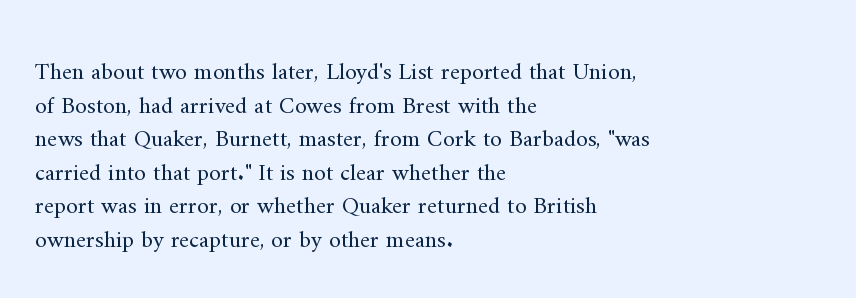
The image shows 24 px text type, upright; set left-aligned, normal line spacing (1.4x), normal letter spacing, not underlined.
